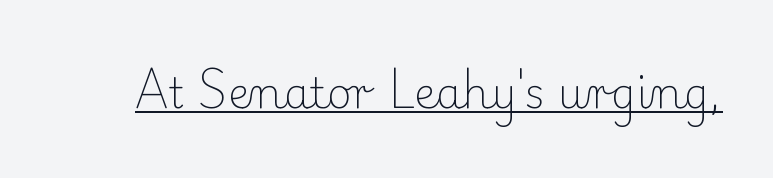
Q: Is the text bold? A: No.
Q: Is the text italic (slanted)? A: No, it is upright.
Q: Is the typeface a serif or a sans-serif typeface? A: Serif.
Q: Is the text underlined? A: Yes.
Q: Is the spacing between letters normal or unusually wide? A: Normal.
Q: Width (condensed, normal, or wide)? A: Normal.
Q: Stroke contrast? A: Low.
Q: x-height? A: Small.
Q: Monospaced? A: No.
